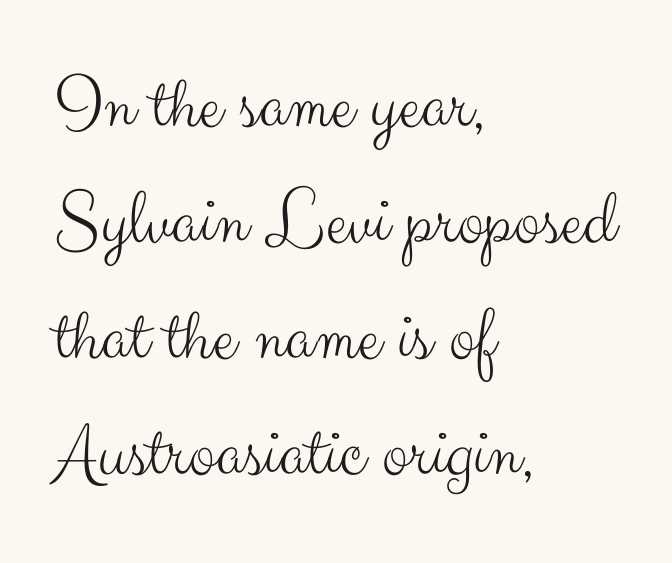
Q: Is the text bold? A: No.
Q: Is the text italic (slanted)? A: Yes.
Q: Is the typeface a serif or a sans-serif typeface? A: Sans-serif.
Q: Is the text underlined? A: No.
Q: How is the paragraph aligned? A: Left-aligned.
Q: Is the spacing between letters normal or unusually wide? A: Normal.
Q: Is the spacing between lines tight, normal or loose? A: Normal.
Q: Width (condensed, normal, or wide)? A: Normal.
Q: Stroke contrast? A: Medium.
Q: x-height? A: Small.
Q: Monospaced? A: No.
